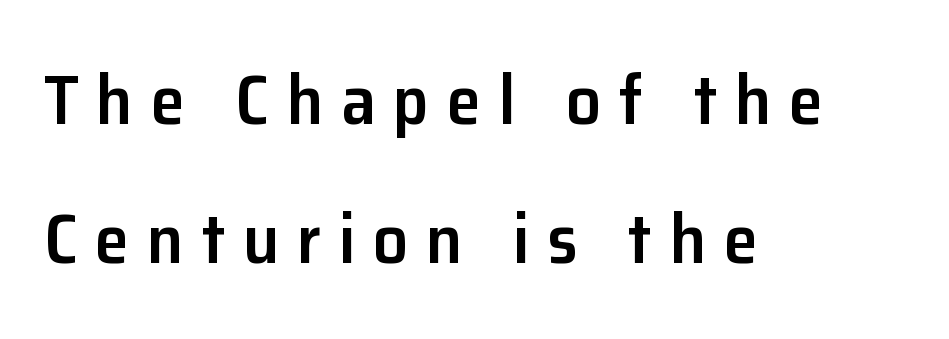
The image shows 70 px semibold sans-serif type, upright; set left-aligned, loose line spacing (1.99x), unusually wide letter spacing (+0.25 em), not underlined; low stroke contrast and a medium x-height.
